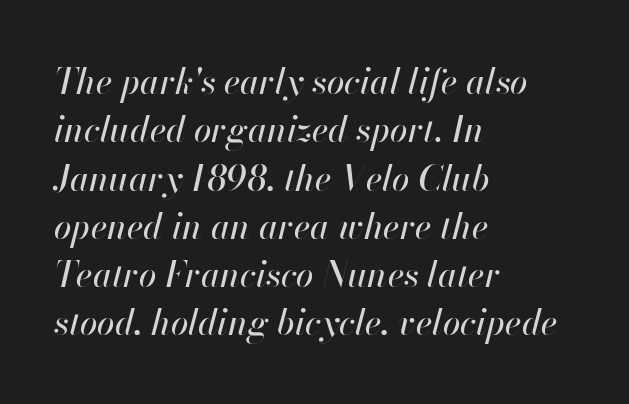
{"italic": "yes", "lean": "right", "slant_degrees": 13, "width": "normal", "stroke_contrast": "high", "x_height": "small", "monospaced": "no", "underline": "no", "align": "left", "line_spacing": "normal", "line_spacing_ratio": 1.38, "letter_spacing": "normal", "letter_spacing_em": 0.0, "glyph_px": 35}
